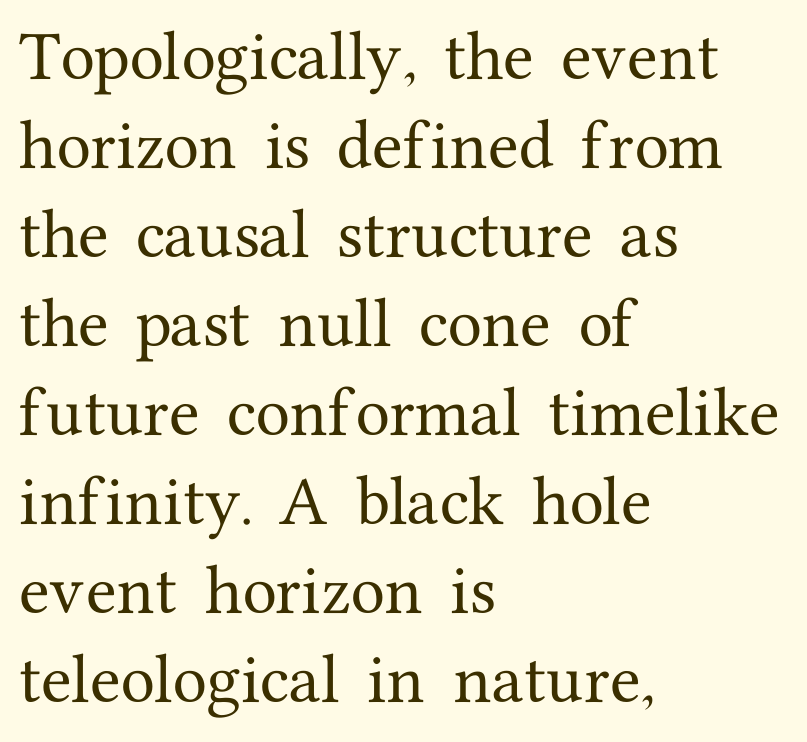
The letters advance in unequal steps, a hallmark of proportional type. Nope, not italic — everything's standing straight. This block has exactly the height ordinary leading produces. The foot of each line stays bare and open. The paragraph has a hard left edge and a soft right edge.
